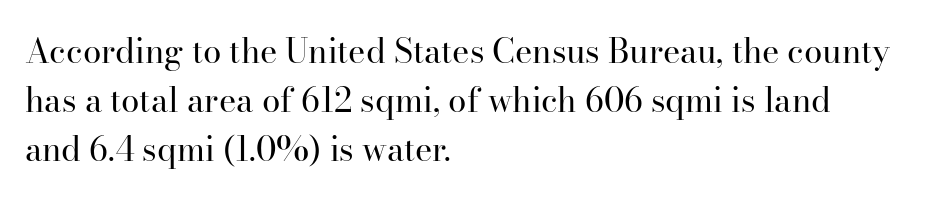
This is serif lettering, the kind often seen in printed books. The typeface has the unassuming heft of standard copy or less. Short and long lines alike share a common starting point at left. Spacing verdict: proportional, widths tailored to each character. Every stem runs plumb, perpendicular to the baseline. Horizontal bands of white between lines are of average thickness.
